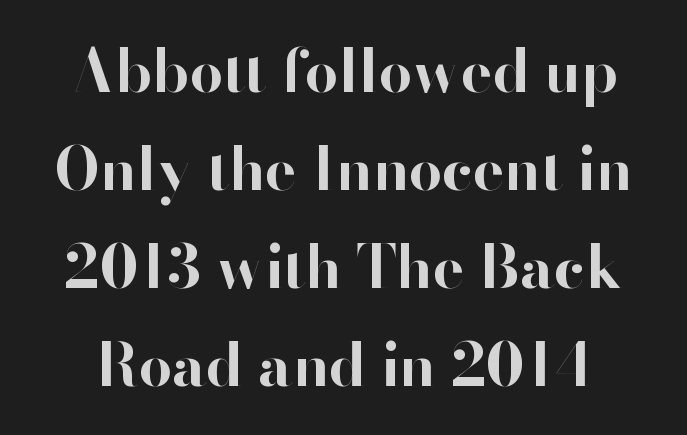
The image shows 59 px bold sans-serif type, upright; set normal line spacing (1.66x), normal letter spacing, not underlined; high stroke contrast and a small x-height.
